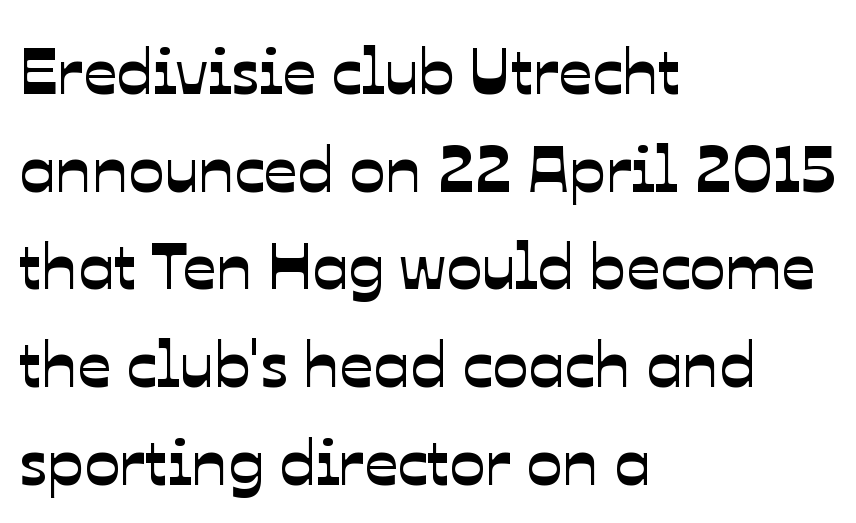
The letters advance in unequal steps, a hallmark of proportional type. Regarding leading, the lines here are spaced in the standard way. The typeface chosen for these lines omits serifs. The gaps between neighbouring characters are ordinary and unremarkable.
